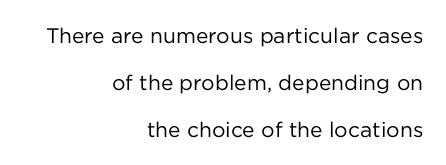
The gaps between neighbouring characters are ordinary and unremarkable. Line ends are locked; line starts wander. A quiet, ordinary-to-light weight characterises the typeface. The specimen reads as upright at a glance. The lines are spread far apart with generous leading. Bare-footed words on every line.
